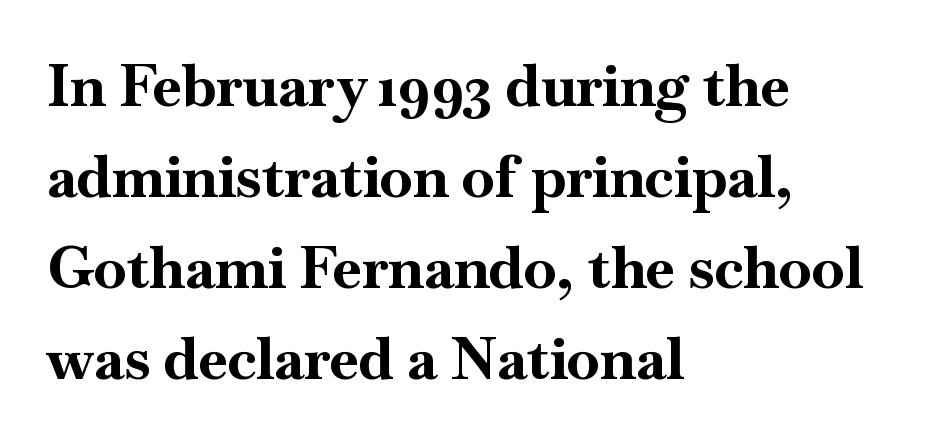
{"serif": "yes", "italic": "no", "bold": "yes", "weight": "bold", "width": "normal", "stroke_contrast": "high", "x_height": "small", "monospaced": "no", "underline": "no", "align": "left", "line_spacing": "normal", "line_spacing_ratio": 1.54, "letter_spacing": "normal", "letter_spacing_em": 0.0, "glyph_px": 59}
